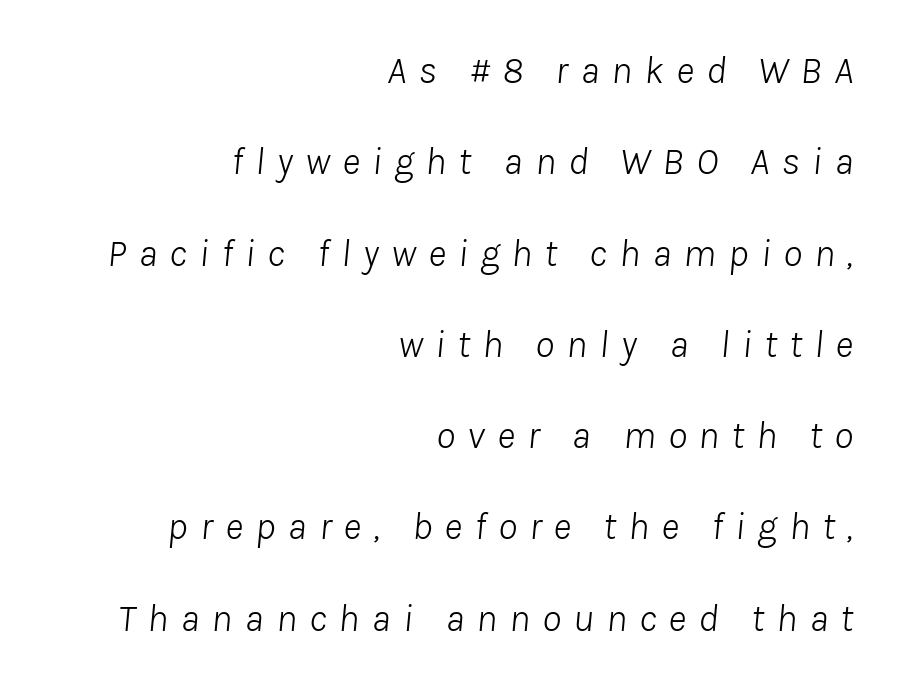
The tracking jumps out immediately: characters are airy and widely separated. The weight would be labelled regular, book, light, or lighter still. Short and long lines alike share a common ending point at right. The lettering tilts uniformly, giving the passage an italic look.
